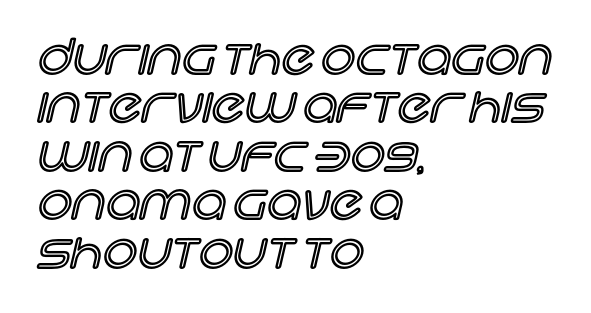
Each letter keeps its own natural width here, so spacing adapts to shape. You could call the tracking neutral — neither tight nor loose. The vertical gap from one line to the next is small. If you drew a ruler down the left edge, every line would touch it. Beneath every word, the page is bare.
